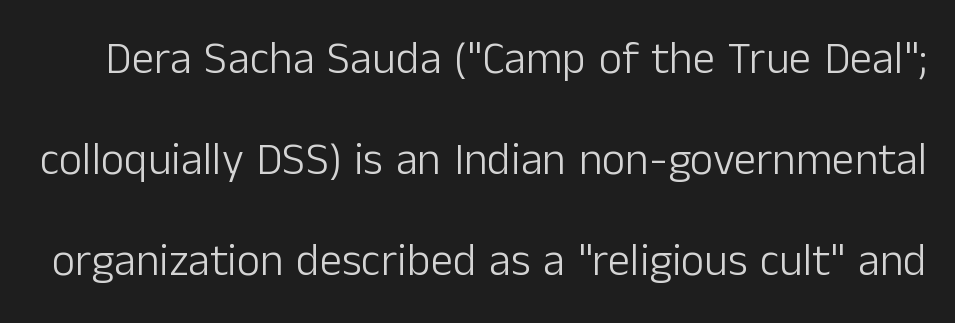
The image shows 45 px light sans-serif type, upright; set loose line spacing (2.24x), normal letter spacing, not underlined; low stroke contrast and a medium x-height.
